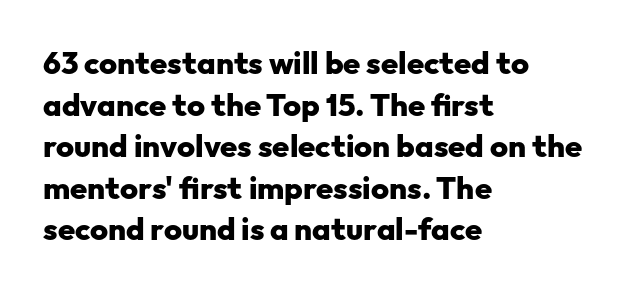
The face used here is a sans, in the tradition of grotesques and geometrics. Note the varied advance widths — an 'i' is clearly narrower than an 'm'. The tracking reads as untouched default to a designer's eye. Leading: standard. Typeset ragged right — the left edge is the straight one.
